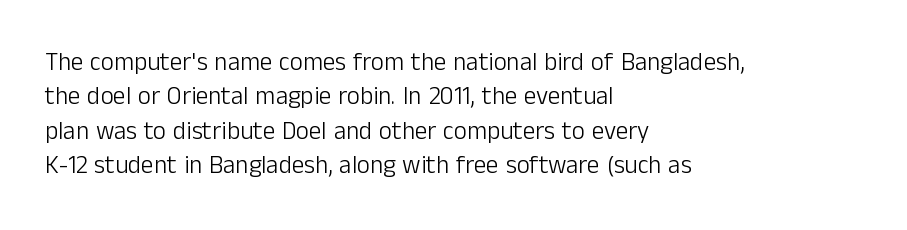
{"italic": "no", "bold": "no", "underline": "no", "align": "left", "line_spacing": "normal", "line_spacing_ratio": 1.38, "letter_spacing": "normal", "letter_spacing_em": 0.0, "glyph_px": 25}
